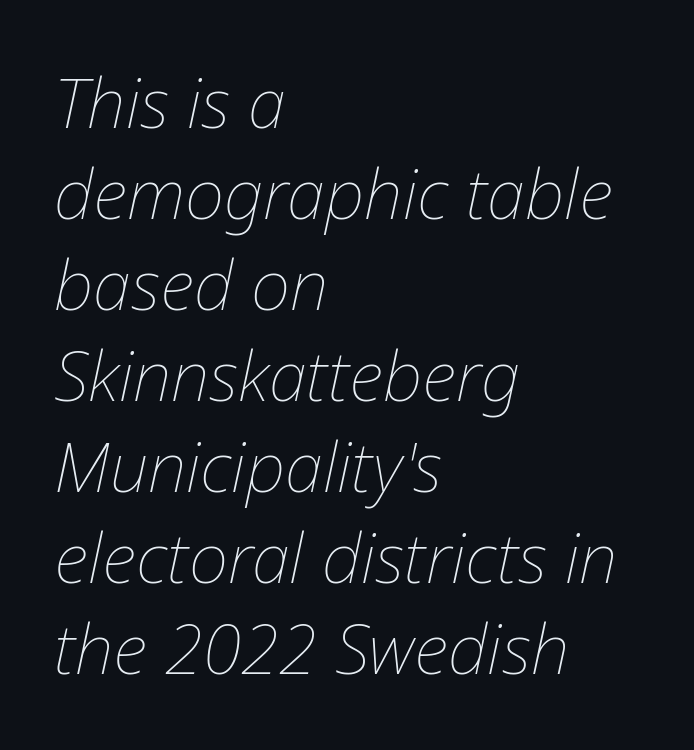
{"italic": "yes", "lean": "right", "slant_degrees": 12, "bold": "no", "weight": "thin", "width": "normal", "stroke_contrast": "low", "x_height": "medium", "monospaced": "no", "underline": "no", "align": "left", "line_spacing": "normal", "line_spacing_ratio": 1.32, "letter_spacing": "normal", "letter_spacing_em": 0.0, "glyph_px": 69}
